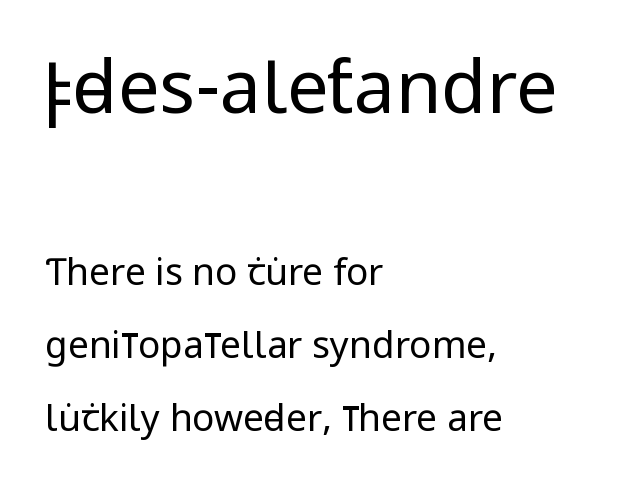
The area under the type is left untouched. Examine the stroke ends and you'll find no serifs. Does extra space separate the letters? No, they use regular spacing. In this sample the first text group is rendered at the bigger scale. These lines are set flush left with a ragged right edge. Posture: vertical.
